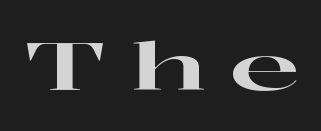
The image shows 66 px wide serif type, upright; set unusually wide letter spacing (+0.35 em), not underlined; high stroke contrast and a medium x-height.
